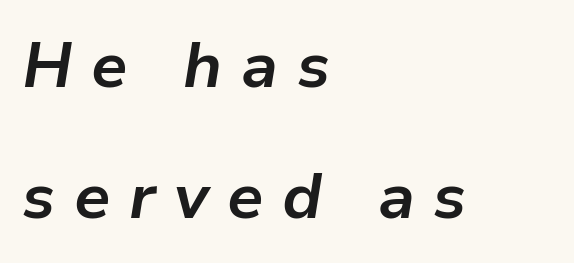
Varying glyph widths throughout — classic text-font behaviour. Leftover space on each line is placed entirely after the last word. A clean baseline with only descenders dipping below it. Loose tracking; the words dissolve into strings of separated letters.
